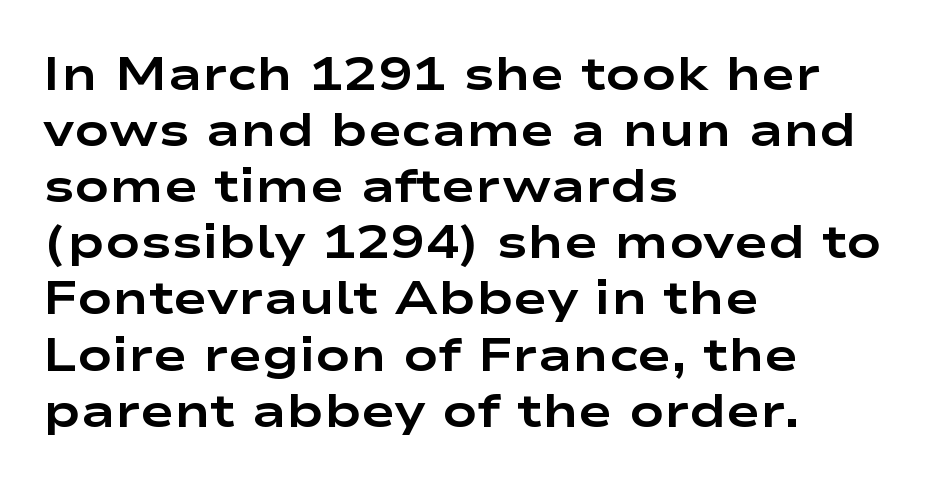
Letters rest on an invisible, unmarked baseline. Letterform terminals end flat and unadorned throughout the passage. These lines stack with their left ends in a neat column. This sample uses plain, unmodified letter spacing. Thick stems and heavy bowls — unmistakably bold.
